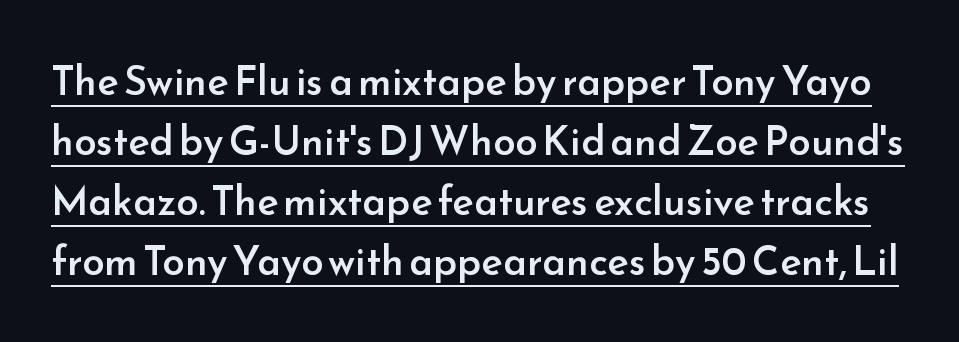
Q: Is the text bold? A: Semi-bold.
Q: Is the text italic (slanted)? A: No, it is upright.
Q: Is the typeface a serif or a sans-serif typeface? A: Sans-serif.
Q: Is the text underlined? A: Yes.
Q: Is the spacing between letters normal or unusually wide? A: Normal.
Q: Is the spacing between lines tight, normal or loose? A: Normal.
Q: Width (condensed, normal, or wide)? A: Normal.
Q: Stroke contrast? A: Low.
Q: x-height? A: Small.
Q: Monospaced? A: No.
